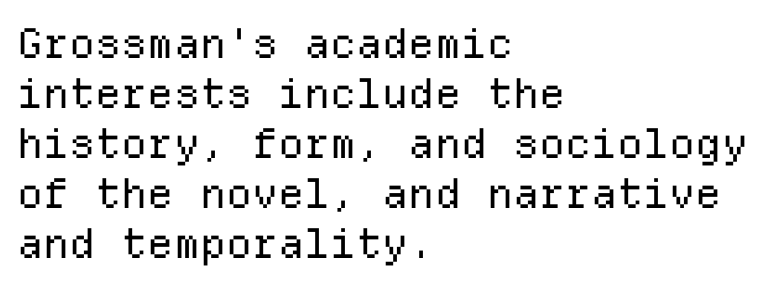
Which margin do the lines hug? The left one — the right edge is uneven. If you drew a line through each stem, it would be perfectly vertical. Every character here occupies the same horizontal width, giving the sample a typewriter-like rhythm. Anything drawn beneath the words? Only blank space. You can tell from the bare stems that sans-serif type was used. Does extra space separate the letters? No, they use regular spacing.
